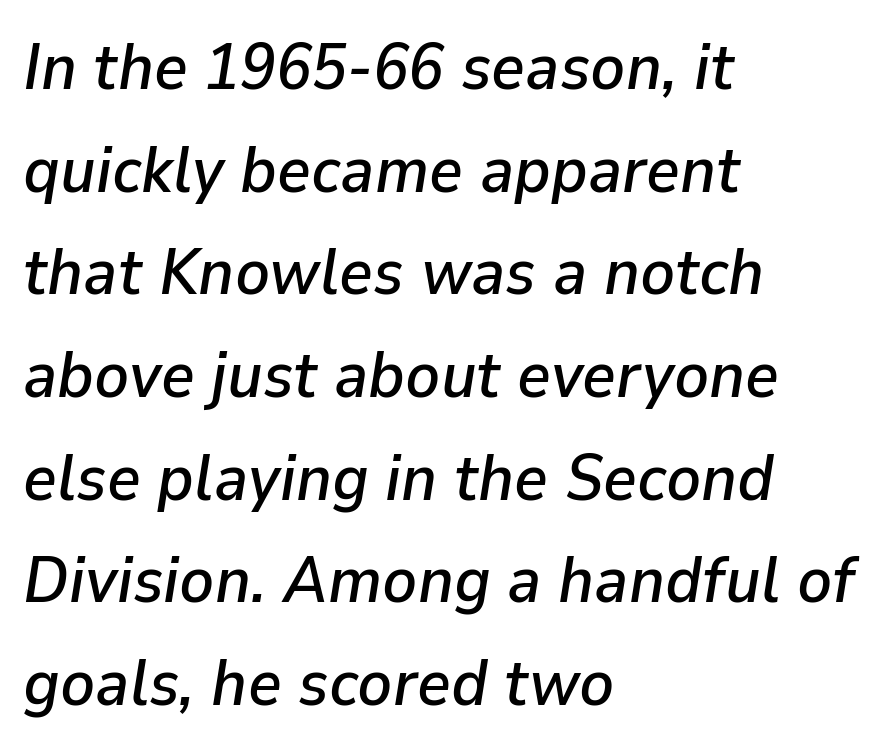
Q: Is the text italic (slanted)? A: Yes, it leans right by about 9 degrees.
Q: Is the text underlined? A: No.
Q: How is the paragraph aligned? A: Left-aligned.
Q: Is the spacing between letters normal or unusually wide? A: Normal.
Q: Is the spacing between lines tight, normal or loose? A: Normal.
Q: Width (condensed, normal, or wide)? A: Normal.
Q: Stroke contrast? A: Low.
Q: x-height? A: Medium.
Q: Monospaced? A: No.
